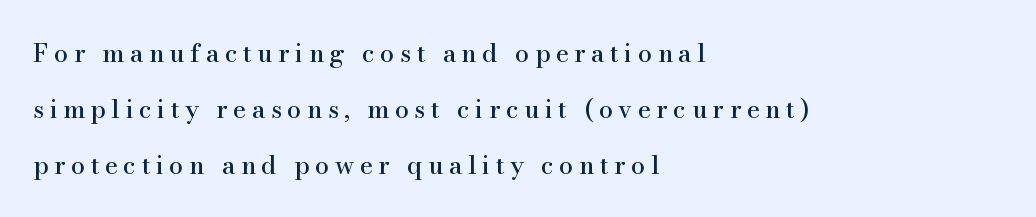
Bare-footed words on every line. Quick note: interline space is abundant. Alignment: flush left. The letters stand upright; this is a roman face. Here the glyphs are tracked loosely, breaking word shapes into spaced letters.
